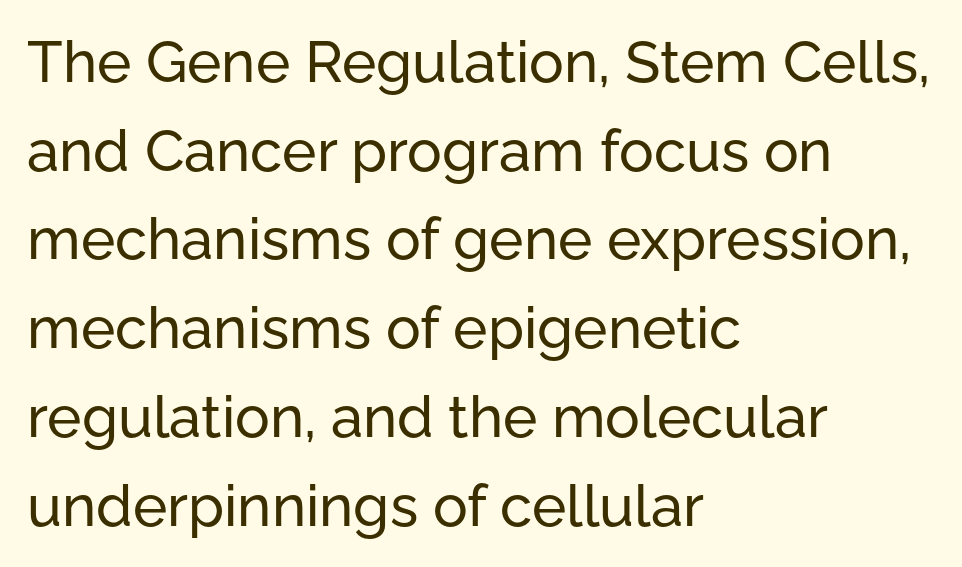
Q: Is the text italic (slanted)? A: No, it is upright.
Q: Is the typeface a serif or a sans-serif typeface? A: Sans-serif.
Q: Is the text underlined? A: No.
Q: How is the paragraph aligned? A: Left-aligned.
Q: Is the spacing between letters normal or unusually wide? A: Normal.
Q: Is the spacing between lines tight, normal or loose? A: Normal.
Q: Width (condensed, normal, or wide)? A: Normal.
Q: Stroke contrast? A: Low.
Q: x-height? A: Medium.
Q: Monospaced? A: No.
